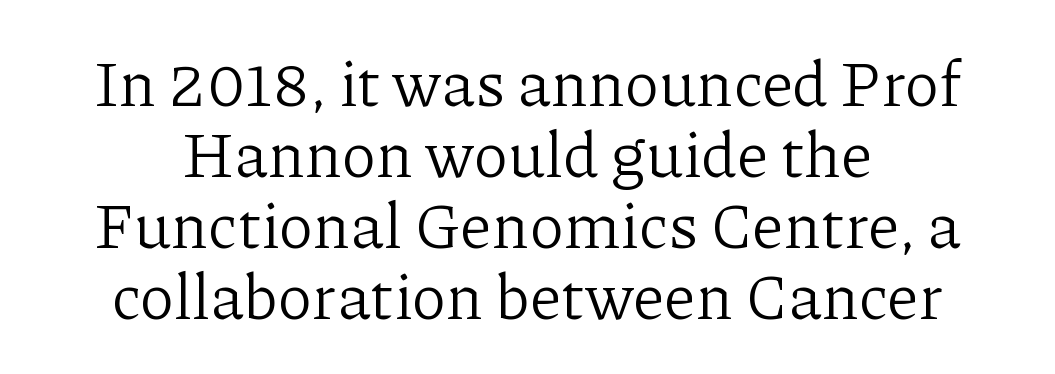
{"serif": "yes", "italic": "no", "bold": "no", "weight": "light", "width": "normal", "stroke_contrast": "low", "x_height": "medium", "monospaced": "no", "underline": "no", "align": "center", "line_spacing": "tight", "line_spacing_ratio": 1.11, "letter_spacing": "normal", "letter_spacing_em": 0.0, "glyph_px": 64}
